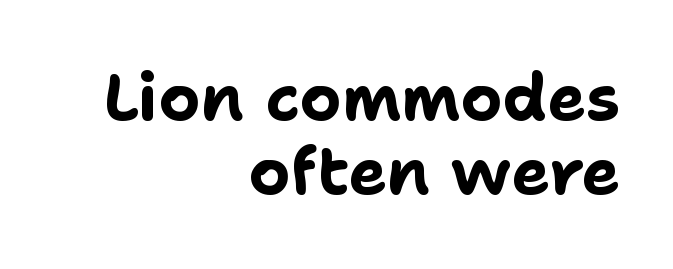
Here the designer chose a conventional face with non-uniform glyph widths. Compared with an ordinary text face, these strokes are far heavier — a full bold. The space beneath each line is pristine and unruled. Does the copy run flush right? Yes — the right margin is perfectly even. Leading is clearly below the norm, producing a dense column.
